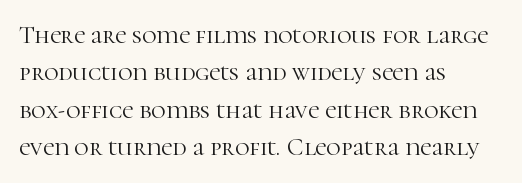
{"italic": "no", "bold": "no", "underline": "no", "align": "left", "line_spacing": "normal", "line_spacing_ratio": 1.5, "letter_spacing": "normal", "letter_spacing_em": 0.0, "glyph_px": 25}
